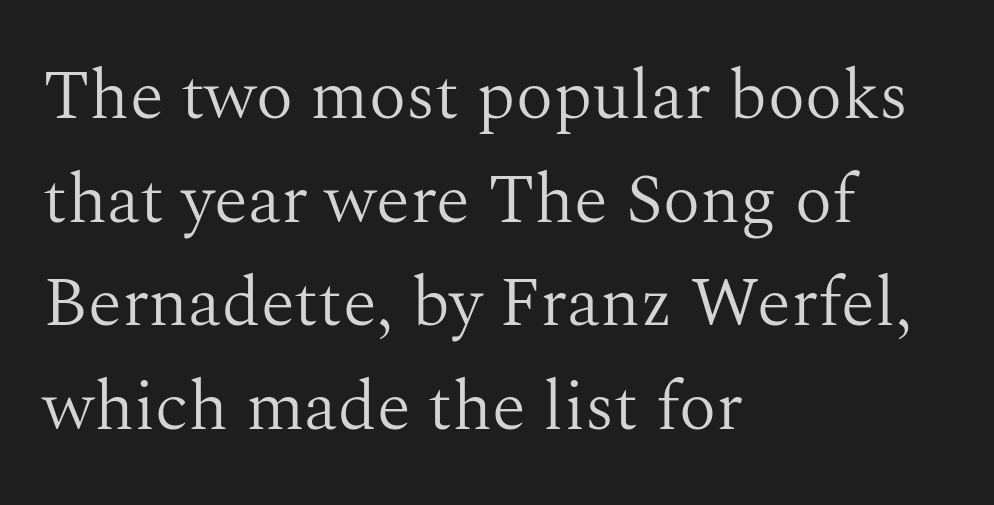
Spacing verdict: proportional, widths tailored to each character. Any mark beneath the type? The region is blank. Designer's note — italics off, roman on. Notice how the passage keeps a crisp vertical edge on the left only.
